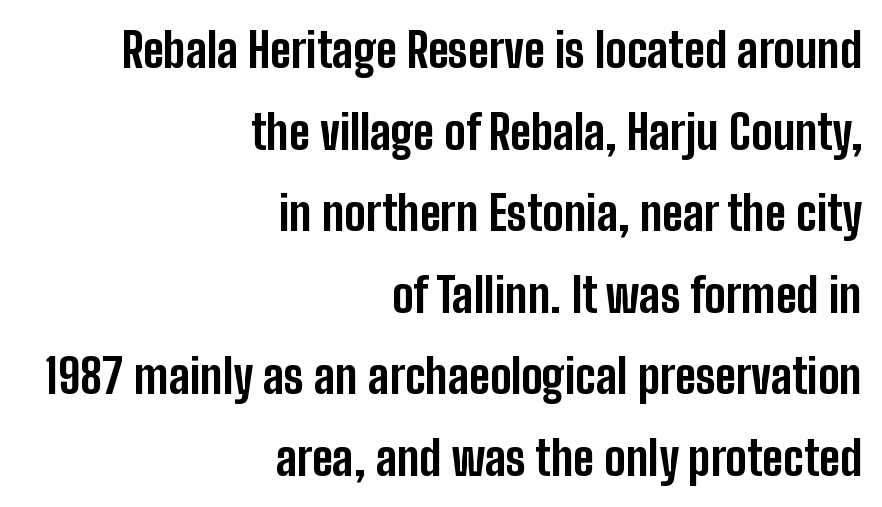
Just letters on the line, the space beneath them empty. Strokes here are thick enough to call this a true bold. You could not count columns in this text — the font is proportionally spaced. The characters display no serif detailing; their extremities are plain. Caption: standard tracking, unaltered. This sample is right-justified, so line beginnings fall wherever the words allow.
